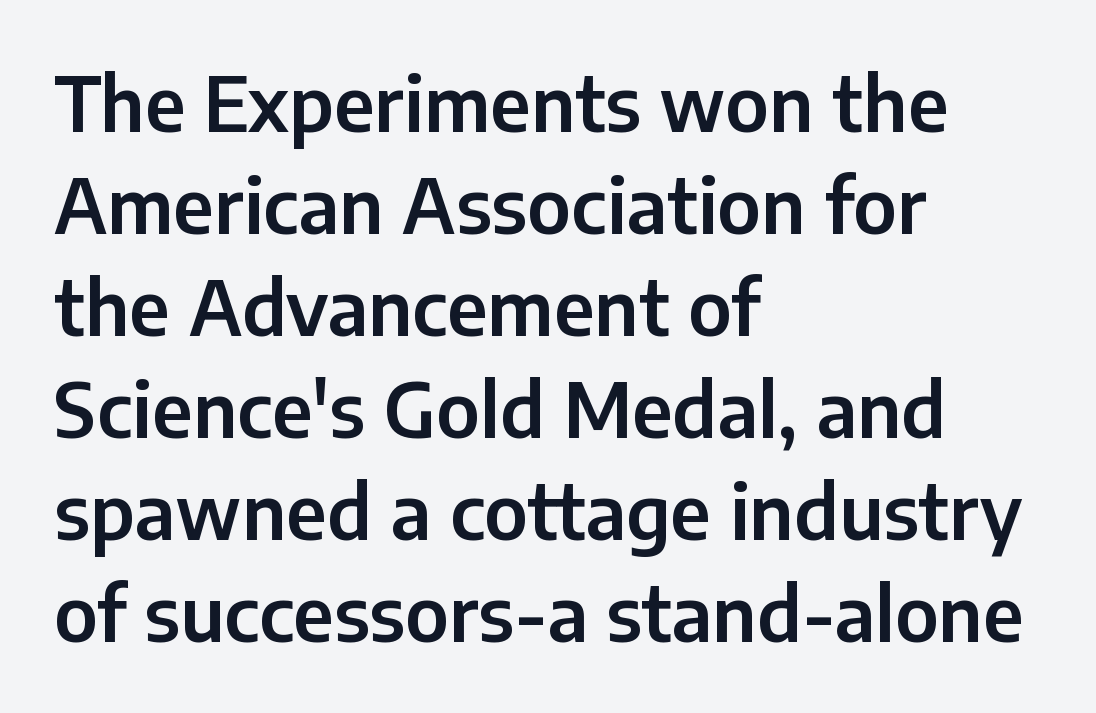
Q: Is the text italic (slanted)? A: No, it is upright.
Q: Is the typeface a serif or a sans-serif typeface? A: Sans-serif.
Q: Is the text underlined? A: No.
Q: How is the paragraph aligned? A: Left-aligned.
Q: Is the spacing between letters normal or unusually wide? A: Normal.
Q: Is the spacing between lines tight, normal or loose? A: Normal.
Q: Width (condensed, normal, or wide)? A: Normal.
Q: Stroke contrast? A: Low.
Q: x-height? A: Medium.
Q: Monospaced? A: No.
